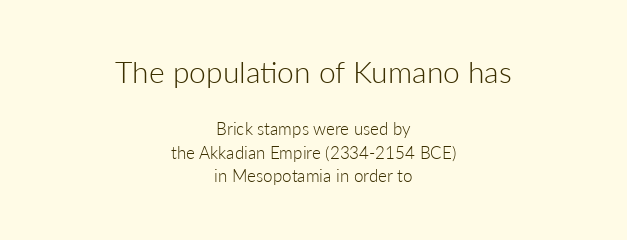
The passage shown has conventional tracking throughout. Top chunk: large. Bottom chunk: small. The font family rendered here belongs to the sans-serif group. The rag falls on both sides of this text block equally. It's the straight-up-and-down kind of type. If you measured baseline to baseline, you'd find a middling distance.
